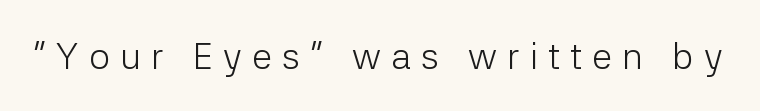
The words here are not underlined. Does the type have serifs? No, each stem ends abruptly. The rendering uses natural spacing where letterforms have individual widths. The line texture is sparse and dotted thanks to wide tracking.
